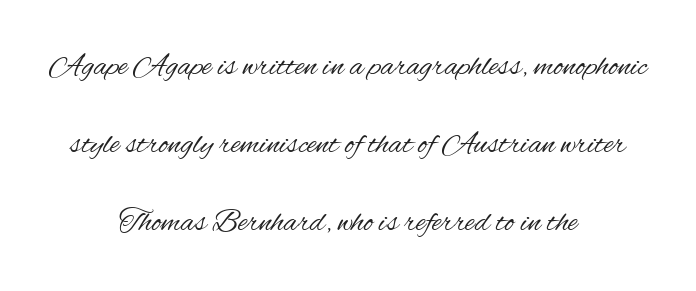
The image shows 32 px regular-weight, condensed sans-serif type; set centered, loose line spacing (2.43x), normal letter spacing, not underlined; medium stroke contrast and a small x-height.
